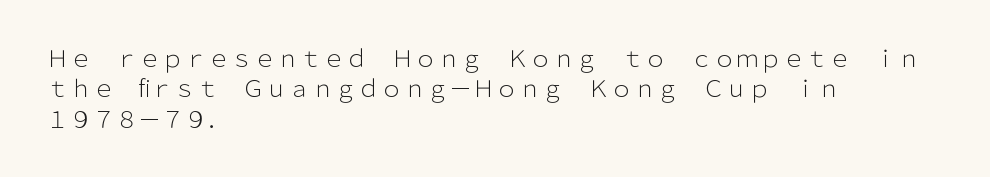
The image shows 23 px text type, upright; set left-aligned, normal line spacing (1.32x), normal letter spacing, not underlined.
